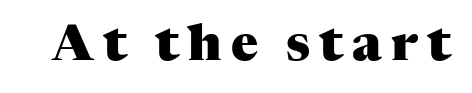
{"serif": "yes", "italic": "no", "bold": "yes", "weight": "heavy", "width": "normal", "stroke_contrast": "medium", "x_height": "medium", "monospaced": "no", "underline": "no", "glyph_px": 50}
